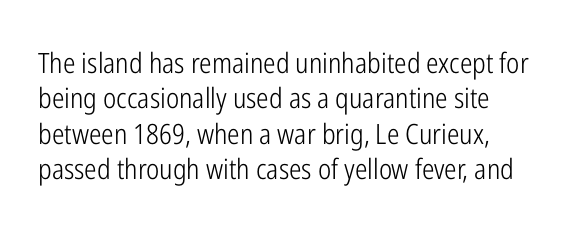
Lines of text with bare space underneath. The characters are drawn with everyday or finer stroke widths. The paragraph shown leans on its left margin. Does extra space separate the letters? No, they use regular spacing. The lettering holds an erect, upright posture throughout.
